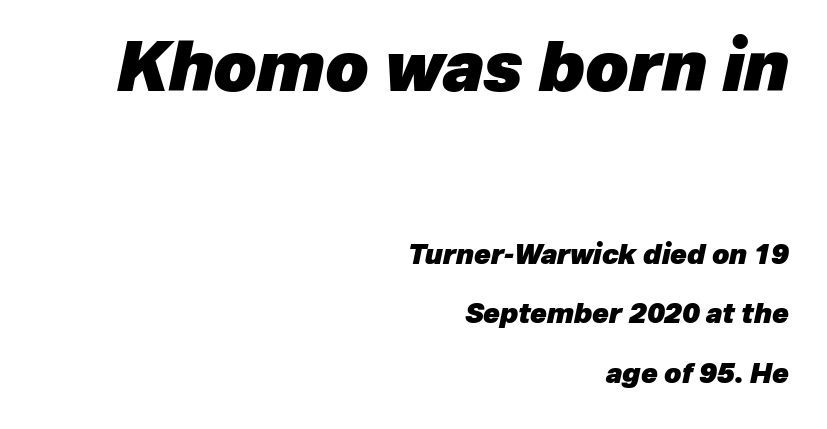
The image shows 68 px heavy type, italic (leaning right); set right-aligned, loose line spacing (2.21x), normal letter spacing, not underlined; the first (top) block is 2.52x larger; low stroke contrast and a medium x-height.
